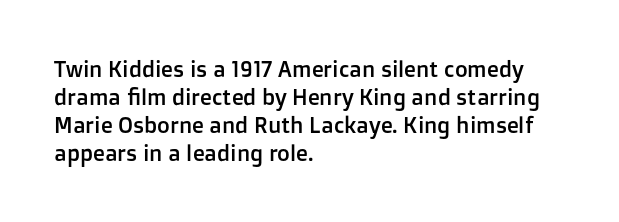
Style check: upright. Decoration check: the copy has no underline. The gaps between neighbouring characters are ordinary and unremarkable. This sample is left-justified, so line endings fall wherever the words run out. The rows are spaced the way most documents space them.
